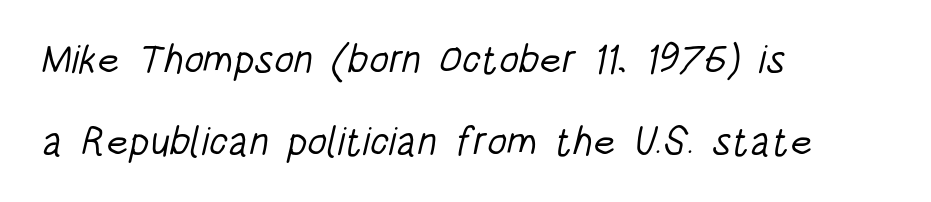
{"serif": "no", "bold": "no", "weight": "light", "width": "condensed", "stroke_contrast": "low", "x_height": "large", "monospaced": "no", "underline": "no", "align": "left", "line_spacing": "loose", "line_spacing_ratio": 2.04, "letter_spacing": "normal", "letter_spacing_em": 0.0, "glyph_px": 40}
